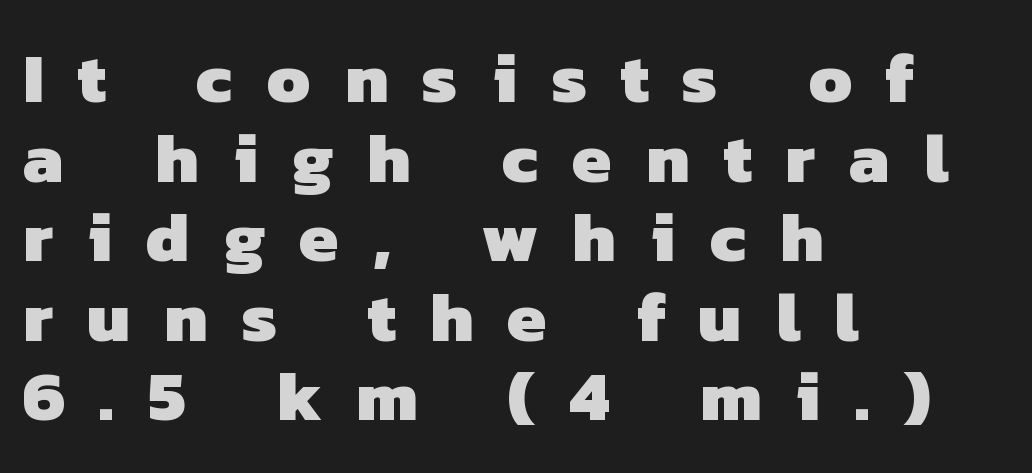
The image shows 71 px heavy sans-serif type; set left-aligned, tight line spacing (1.12x), unusually wide letter spacing (+0.48 em), not underlined; low stroke contrast and a medium x-height.
